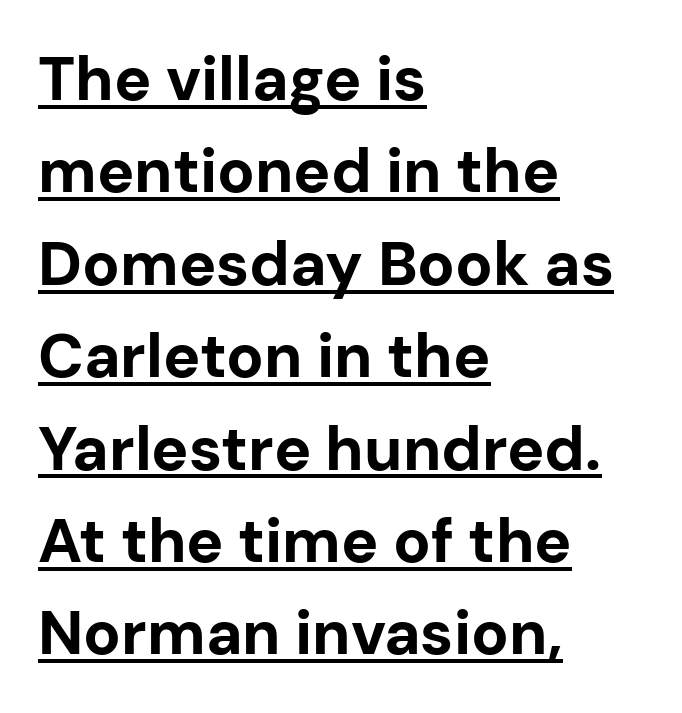
Q: Is the text bold? A: Yes.
Q: Is the text italic (slanted)? A: No, it is upright.
Q: Is the typeface a serif or a sans-serif typeface? A: Sans-serif.
Q: Is the text underlined? A: Yes.
Q: How is the paragraph aligned? A: Left-aligned.
Q: Is the spacing between letters normal or unusually wide? A: Normal.
Q: Is the spacing between lines tight, normal or loose? A: Normal.
Q: Width (condensed, normal, or wide)? A: Normal.
Q: Stroke contrast? A: Low.
Q: x-height? A: Medium.
Q: Monospaced? A: No.
